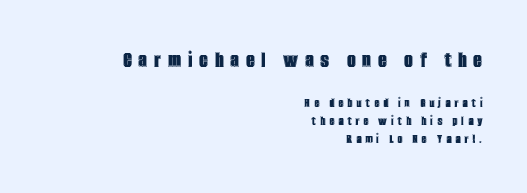
{"italic": "no", "underline": "no", "align": "right", "line_spacing": "normal", "line_spacing_ratio": 1.26, "letter_spacing": "wide", "letter_spacing_em": 0.29, "larger_block": "first", "size_ratio": 1.71, "glyph_px": 24}
